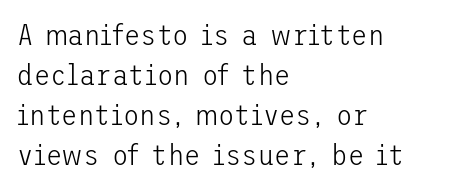
Q: Is the text bold? A: No.
Q: Is the text italic (slanted)? A: No, it is upright.
Q: Is the typeface a serif or a sans-serif typeface? A: Sans-serif.
Q: Is the text underlined? A: No.
Q: How is the paragraph aligned? A: Left-aligned.
Q: Is the spacing between letters normal or unusually wide? A: Normal.
Q: Is the spacing between lines tight, normal or loose? A: Normal.
Q: Width (condensed, normal, or wide)? A: Normal.
Q: Stroke contrast? A: Low.
Q: x-height? A: Medium.
